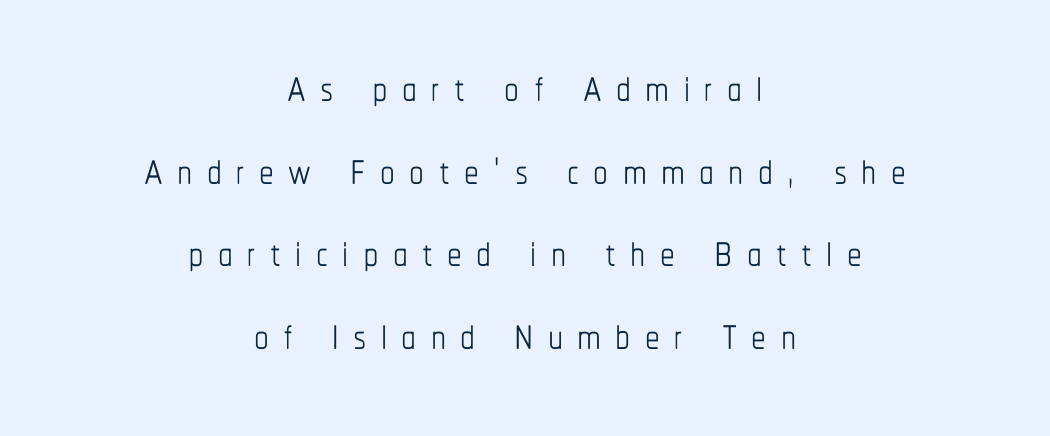
This sample is center-justified, so both line endings float freely. This sample uses expanded letter spacing, leaving extra air between glyphs. The passage shown is not bold in any degree. Evenly set lines give the paragraph a standard silhouette.
